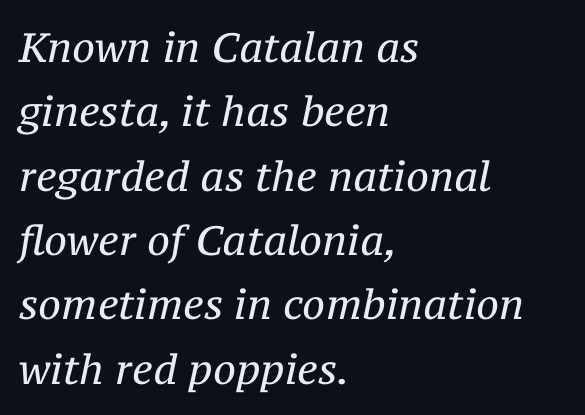
Notice how the stems are inclined rather than vertical — that's the hallmark of italics. In terms of leading, this rendering sits right in the middle. Each letter's strokes conclude with small projecting serifs. Weight: not bold — regular or lighter. The string is rendered with underlining switched off. Words appear dense and cohesive because spacing is normal.
